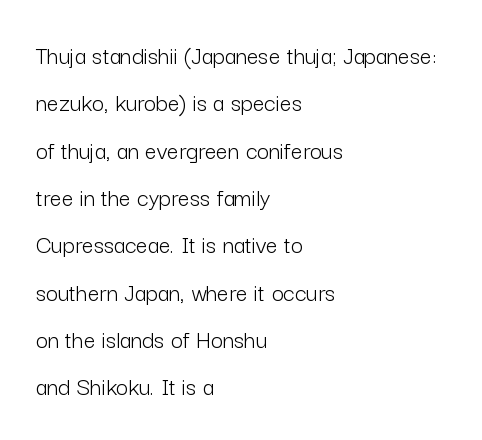
{"italic": "no", "bold": "no", "underline": "no", "align": "left", "line_spacing_ratio": 1.82, "letter_spacing": "normal", "letter_spacing_em": 0.0, "glyph_px": 26}
